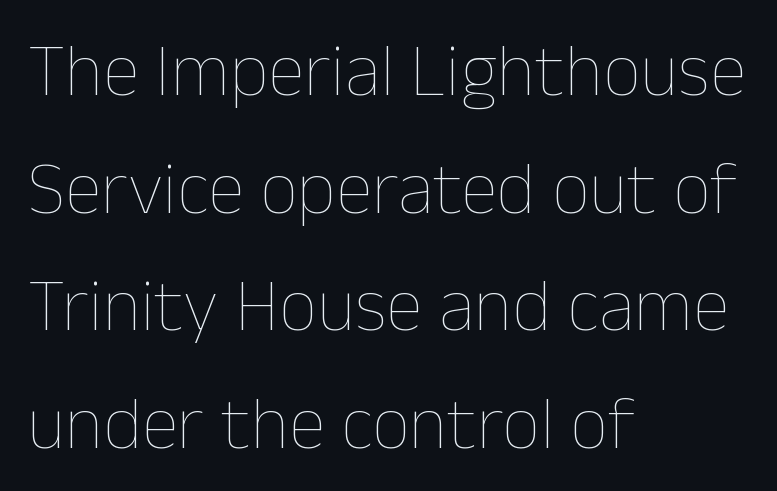
{"italic": "no", "bold": "no", "weight": "thin", "width": "normal", "stroke_contrast": "low", "x_height": "medium", "monospaced": "no", "underline": "no", "align": "left", "line_spacing": "normal", "line_spacing_ratio": 1.57, "letter_spacing": "normal", "letter_spacing_em": 0.0, "glyph_px": 75}
